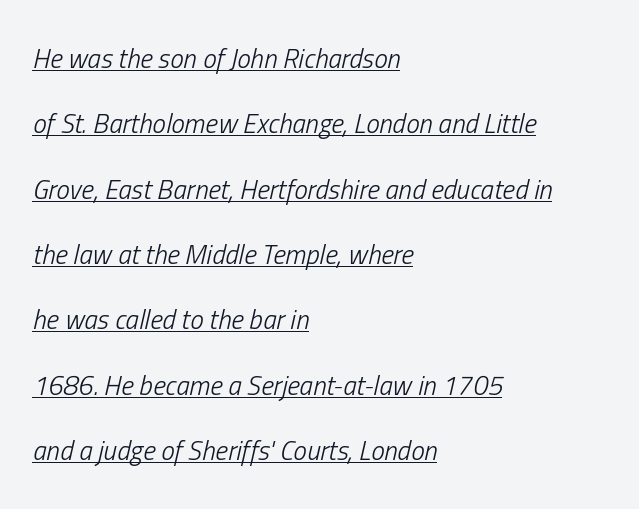
There's an unmistakable incline to the writing here. Layout note: lines flush left. Quick note: interline space is abundant. Bold? No — there's no thickening of the strokes. Caption: lettering with a line underneath.
